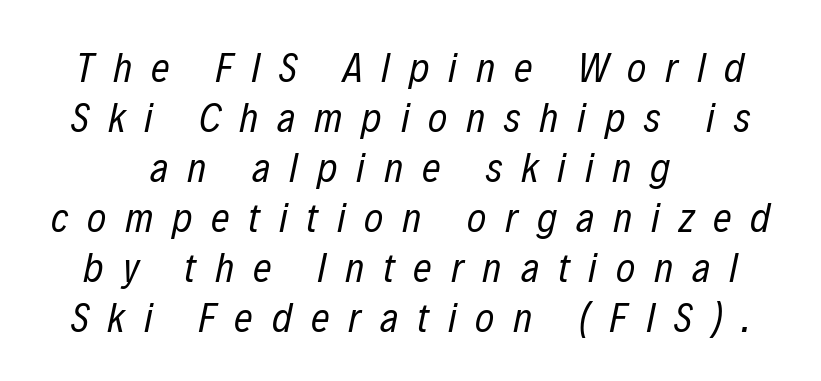
The image shows 41 px regular-weight, condensed type, italic (leaning right); set centered, line spacing 1.22x, unusually wide letter spacing (+0.46 em), not underlined; low stroke contrast and a medium x-height.
